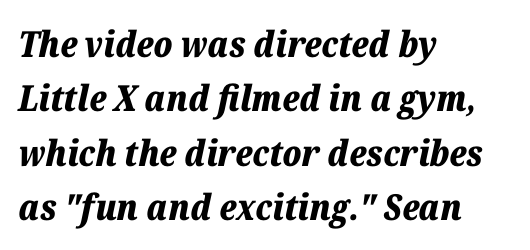
The image shows 36 px bold type, italic (leaning right); set left-aligned, normal line spacing (1.51x), normal letter spacing, not underlined; low stroke contrast and a medium x-height.
